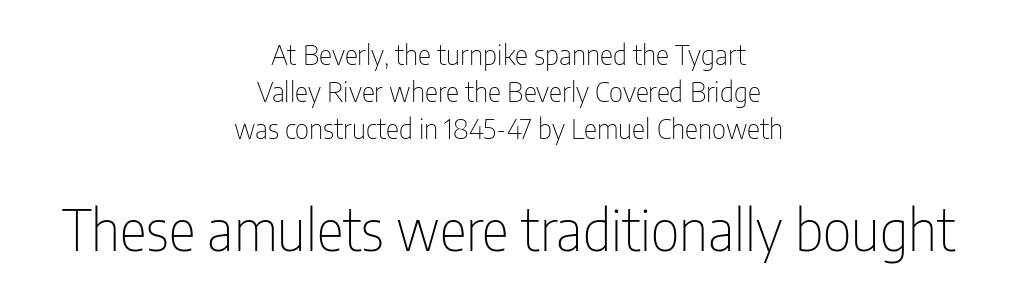
Q: Is the text bold? A: No.
Q: Is the text italic (slanted)? A: No, it is upright.
Q: Is the typeface a serif or a sans-serif typeface? A: Sans-serif.
Q: Is the text underlined? A: No.
Q: How is the paragraph aligned? A: Centered.
Q: Is the spacing between letters normal or unusually wide? A: Normal.
Q: Is the spacing between lines tight, normal or loose? A: Normal.
Q: Which block of text is set in a larger size, the first (top) or the second (bottom)? A: The second (bottom) one.
Q: Width (condensed, normal, or wide)? A: Condensed.
Q: Stroke contrast? A: Low.
Q: x-height? A: Medium.
Q: Monospaced? A: No.
